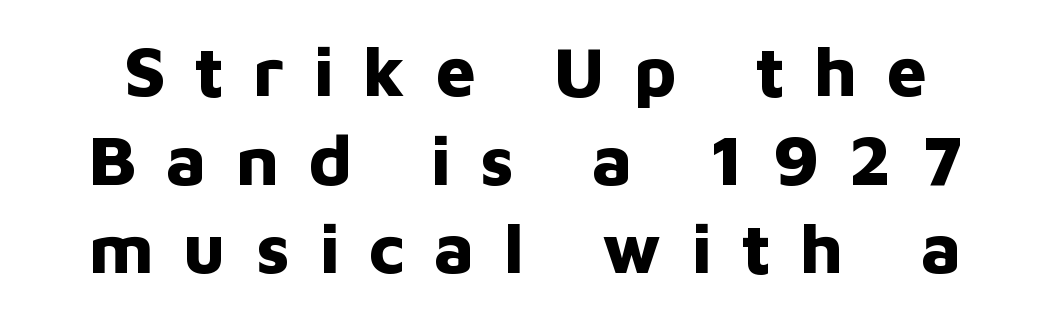
Has an underline been added? It has not. Upright lettering throughout. Look at the tracking — it's clearly loosened, letters drifting apart. Stroke terminals: plain, sans-serif. Set as a true bold cut, around the 700 mark. A typesetter would call this leading conventional body-copy spacing.
